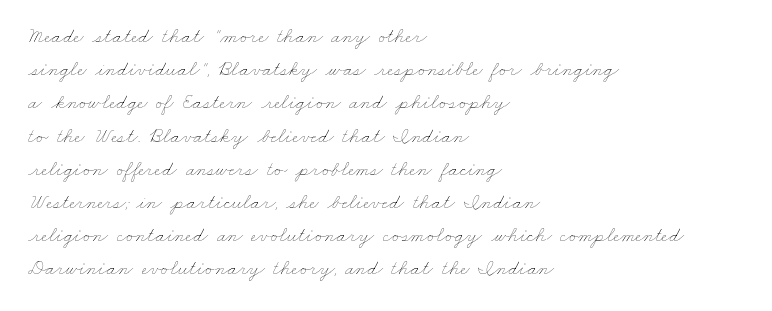
Q: Is the text bold? A: No.
Q: Is the text underlined? A: No.
Q: How is the paragraph aligned? A: Left-aligned.
Q: Is the spacing between letters normal or unusually wide? A: Normal.
Q: Is the spacing between lines tight, normal or loose? A: Normal.
